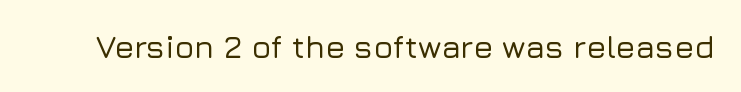
The image shows 32 px sans-serif type, upright; set normal letter spacing, not underlined; low stroke contrast and a medium x-height.
